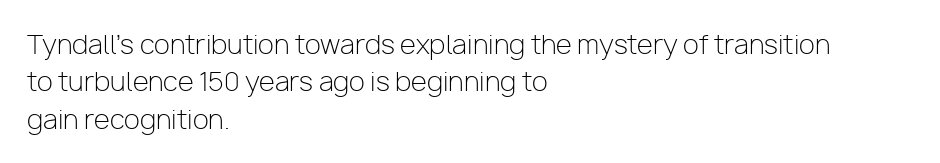
{"italic": "no", "bold": "no", "underline": "no", "align": "left", "line_spacing": "normal", "line_spacing_ratio": 1.44, "letter_spacing": "normal", "letter_spacing_em": 0.0, "glyph_px": 26}
